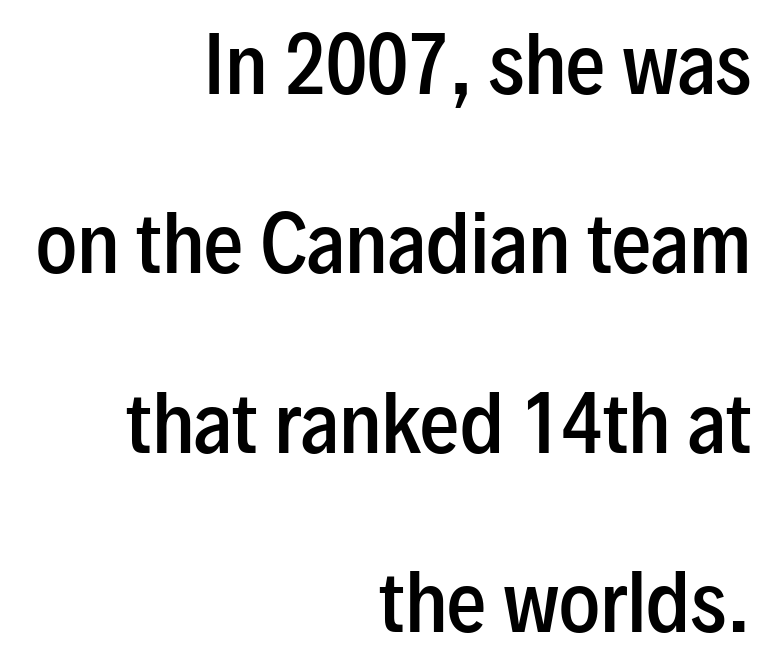
The image shows 78 px semibold, condensed sans-serif type, upright; set right-aligned, loose line spacing (2.3x), normal letter spacing, not underlined; low stroke contrast and a medium x-height.
